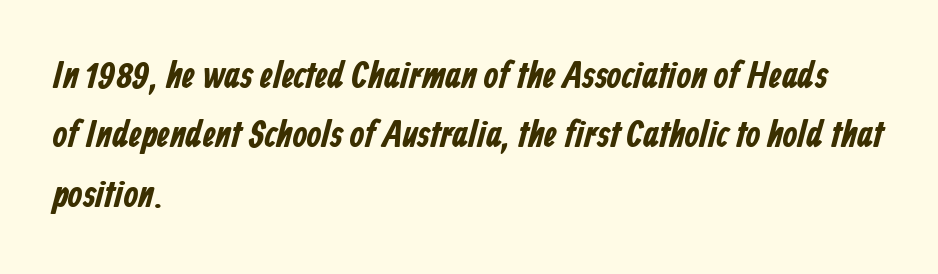
{"serif": "no", "bold": "yes", "weight": "bold", "width": "condensed", "stroke_contrast": "low", "x_height": "medium", "monospaced": "no", "underline": "no", "align": "left", "line_spacing": "normal", "line_spacing_ratio": 1.56, "letter_spacing": "normal", "letter_spacing_em": 0.0, "glyph_px": 38}
